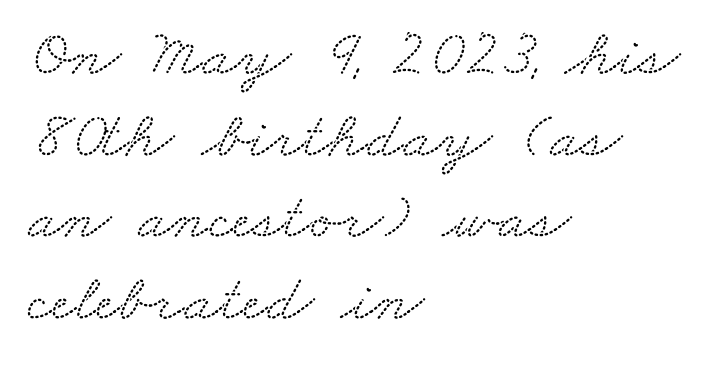
This sample is left-justified, so line endings fall wherever the words run out. These lines are rendered in a variable-pitch font. Between one letter and the next there's only the usual sliver of space. The passage shown is typeset with a serif family. Underline: absent.
